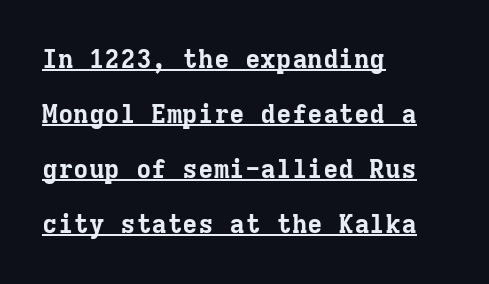
{"italic": "no", "bold": "yes", "underline": "yes", "align": "left", "line_spacing": "loose", "line_spacing_ratio": 2.12, "letter_spacing": "normal", "letter_spacing_em": 0.0, "glyph_px": 26}
